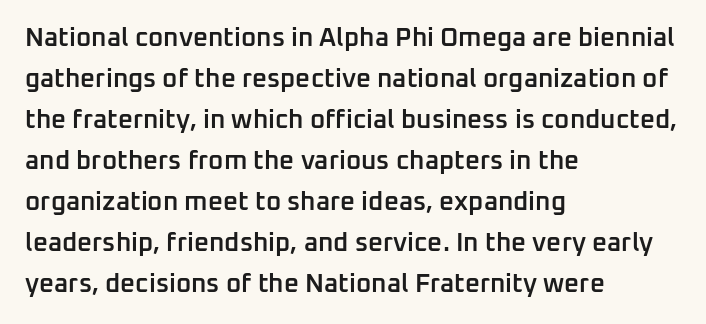
Q: Is the text bold? A: Semi-bold.
Q: Is the text italic (slanted)? A: No, it is upright.
Q: Is the text underlined? A: No.
Q: How is the paragraph aligned? A: Left-aligned.
Q: Is the spacing between letters normal or unusually wide? A: Normal.
Q: Is the spacing between lines tight, normal or loose? A: Normal.
